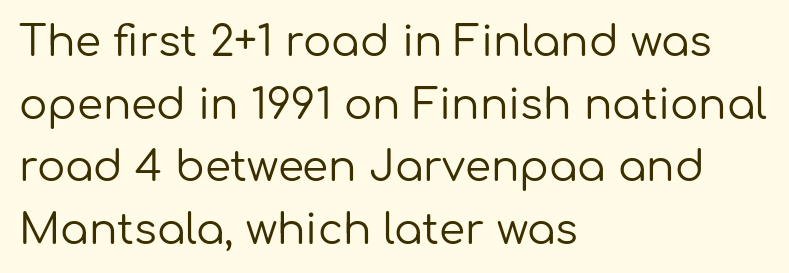
Stroke mass is kept to a normal reading level or below. The rendering shows plain stroke endings on the letterforms — a sans-serif design. Notice how the stems are strictly vertical — no italics here. The passage shown is not underscored anywhere.
